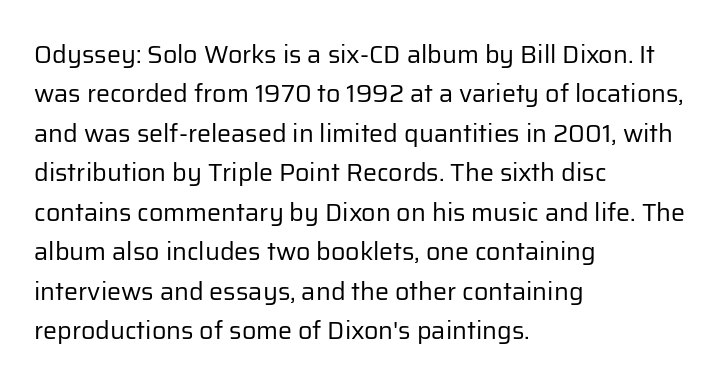
The image shows 25 px text type, upright; set left-aligned, normal line spacing (1.58x), normal letter spacing, not underlined.
